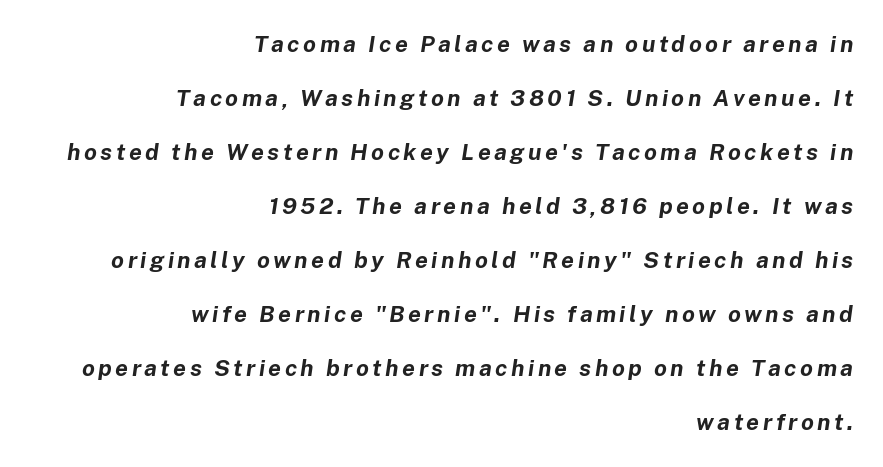
{"italic": "yes", "lean": "right", "slant_degrees": 8, "bold": "yes", "underline": "no", "align": "right", "line_spacing": "loose", "line_spacing_ratio": 2.35, "glyph_px": 23}
